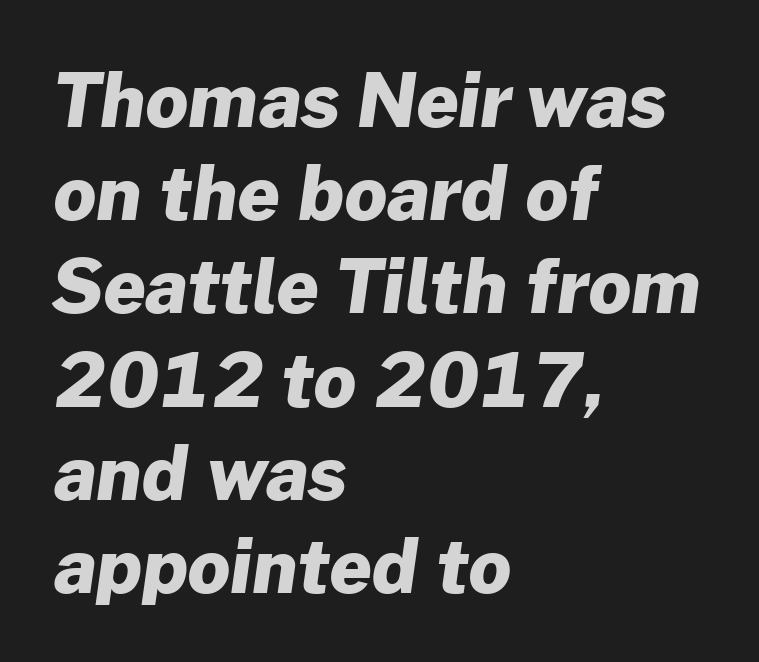
Q: Is the text bold? A: Yes.
Q: Is the typeface a serif or a sans-serif typeface? A: Sans-serif.
Q: Is the text underlined? A: No.
Q: How is the paragraph aligned? A: Left-aligned.
Q: Is the spacing between letters normal or unusually wide? A: Normal.
Q: Is the spacing between lines tight, normal or loose? A: Normal.
Q: Width (condensed, normal, or wide)? A: Normal.
Q: Stroke contrast? A: Low.
Q: x-height? A: Medium.
Q: Monospaced? A: No.
